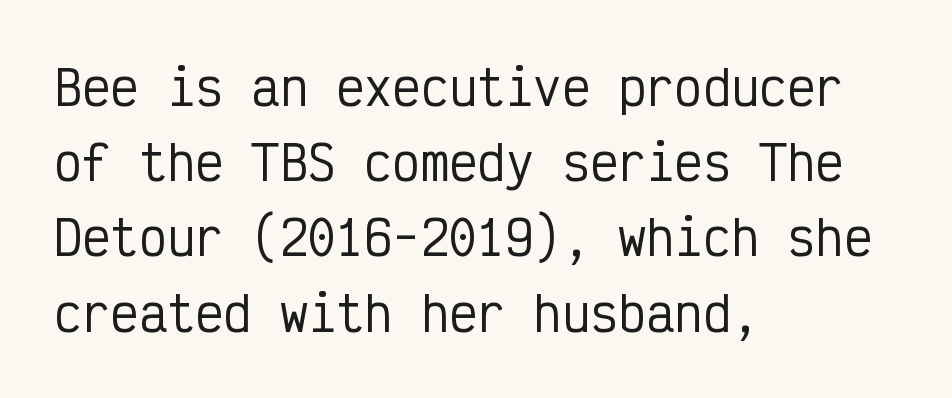
The image shows 47 px condensed sans-serif type, upright, monospaced; set left-aligned, normal line spacing (1.6x), normal letter spacing, not underlined; low stroke contrast and a medium x-height.
